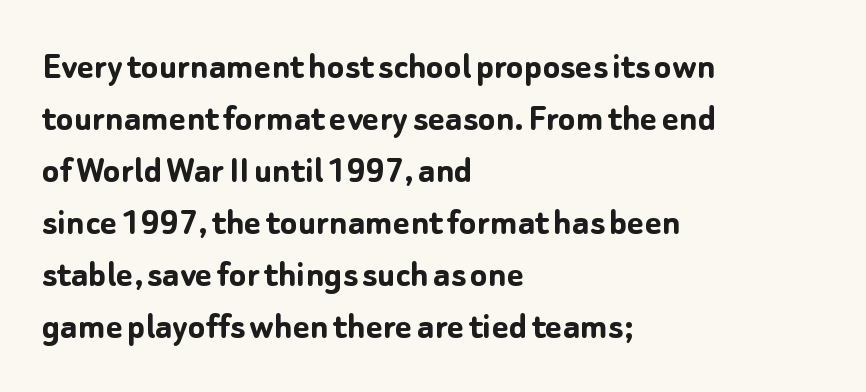
{"serif": "no", "italic": "no", "bold": "yes", "weight": "semibold", "width": "normal", "stroke_contrast": "low", "x_height": "medium", "monospaced": "no", "underline": "no", "align": "left", "line_spacing": "normal", "line_spacing_ratio": 1.3, "letter_spacing": "normal", "letter_spacing_em": 0.0, "glyph_px": 40}
